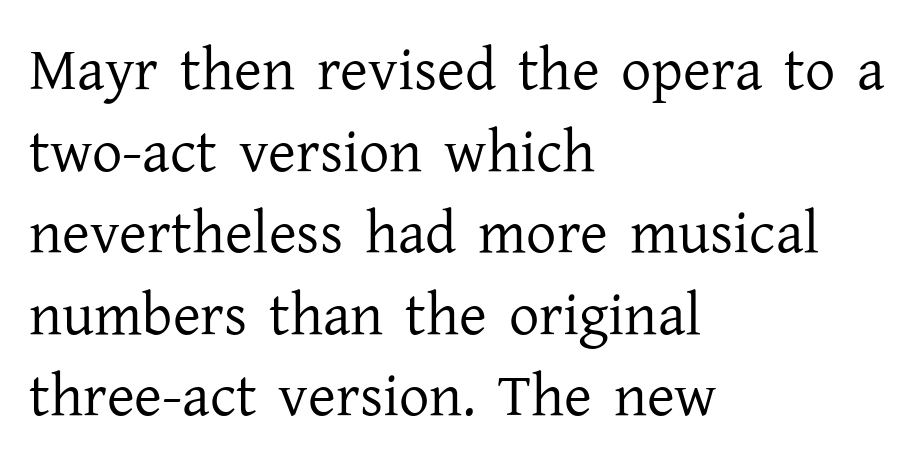
{"serif": "yes", "italic": "no", "bold": "no", "weight": "regular", "width": "normal", "stroke_contrast": "low", "x_height": "medium", "monospaced": "no", "underline": "no", "align": "left", "line_spacing": "normal", "line_spacing_ratio": 1.36, "letter_spacing": "normal", "letter_spacing_em": 0.0, "glyph_px": 60}
